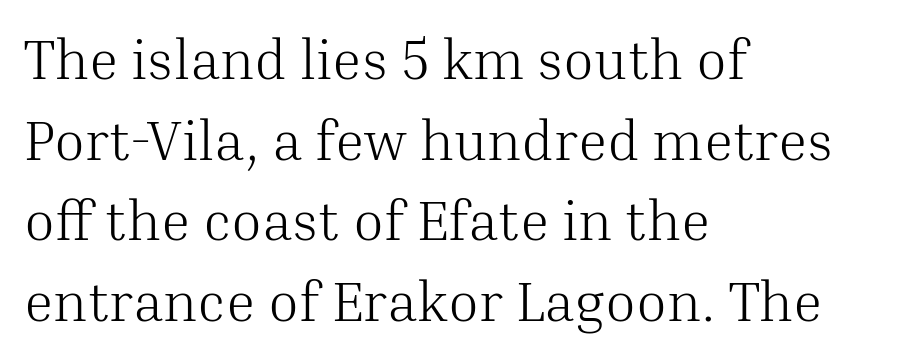
Q: Is the text bold? A: No.
Q: Is the text italic (slanted)? A: No, it is upright.
Q: Is the typeface a serif or a sans-serif typeface? A: Serif.
Q: Is the text underlined? A: No.
Q: How is the paragraph aligned? A: Left-aligned.
Q: Is the spacing between letters normal or unusually wide? A: Normal.
Q: Is the spacing between lines tight, normal or loose? A: Normal.
Q: Width (condensed, normal, or wide)? A: Normal.
Q: Stroke contrast? A: Medium.
Q: x-height? A: Medium.
Q: Monospaced? A: No.
